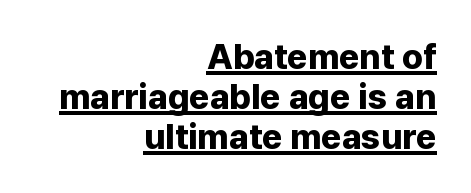
The image shows 35 px bold sans-serif type, upright; set right-aligned, tight line spacing (1.14x), normal letter spacing, underlined; low stroke contrast and a medium x-height.
